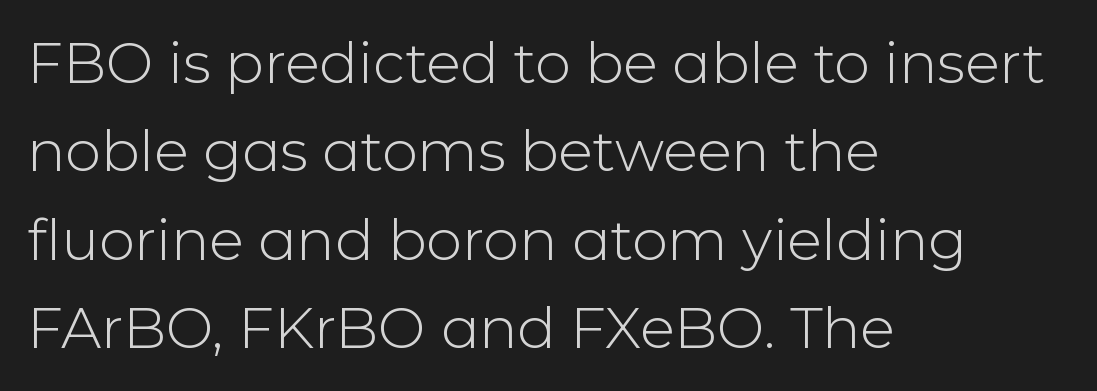
The image shows 57 px light sans-serif type, upright; set left-aligned, normal line spacing (1.55x), normal letter spacing, not underlined; low stroke contrast and a medium x-height.
